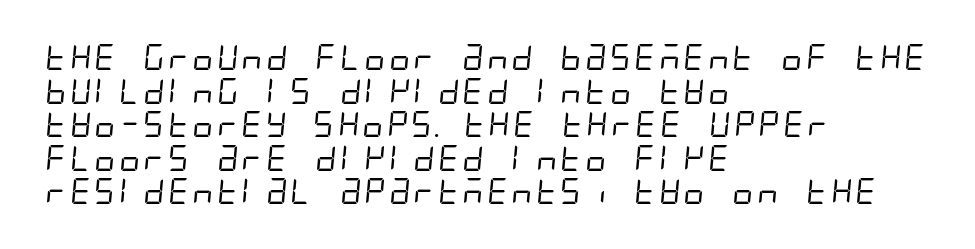
Q: Is the text bold? A: No.
Q: Is the text underlined? A: No.
Q: How is the paragraph aligned? A: Left-aligned.
Q: Is the spacing between letters normal or unusually wide? A: Normal.
Q: Is the spacing between lines tight, normal or loose? A: Normal.
